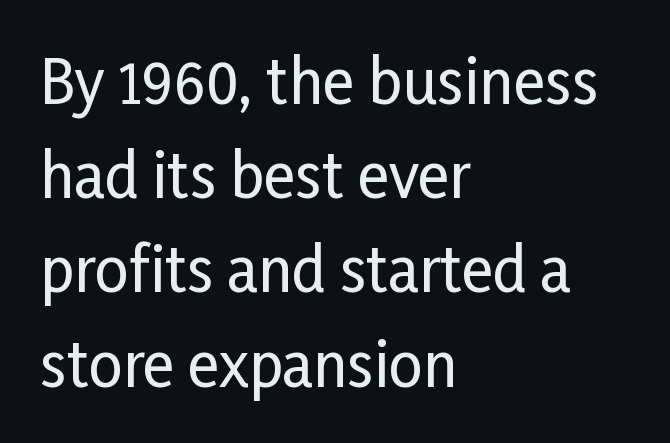
The image shows 60 px condensed sans-serif type, upright; set left-aligned, normal line spacing (1.57x), normal letter spacing, not underlined; low stroke contrast and a medium x-height.
